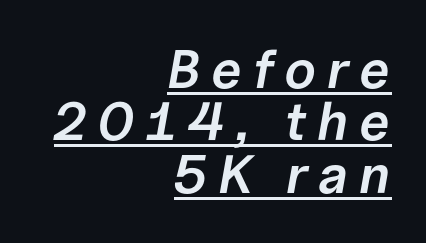
Q: Is the text bold? A: Semi-bold.
Q: Is the text italic (slanted)? A: Yes, it leans right by about 10 degrees.
Q: Is the text underlined? A: Yes.
Q: How is the paragraph aligned? A: Right-aligned.
Q: Is the spacing between letters normal or unusually wide? A: Unusually wide.
Q: Is the spacing between lines tight, normal or loose? A: Tight.
Q: Width (condensed, normal, or wide)? A: Normal.
Q: Stroke contrast? A: Low.
Q: x-height? A: Medium.
Q: Monospaced? A: No.
